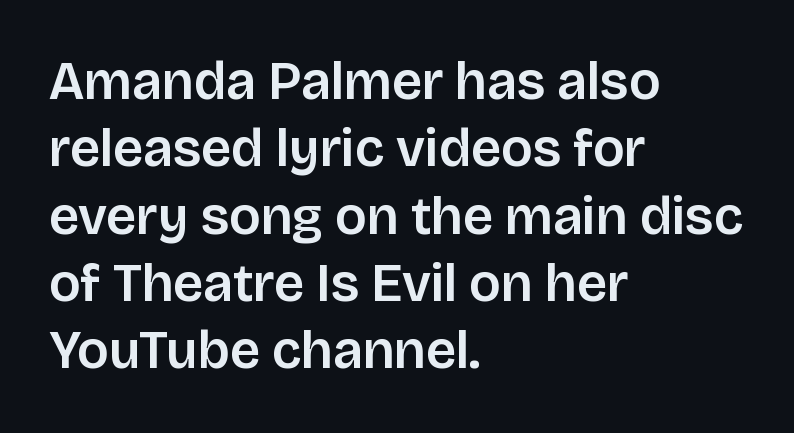
The image shows 53 px sans-serif type, upright; set left-aligned, normal line spacing (1.27x), normal letter spacing, not underlined; low stroke contrast and a large x-height.
